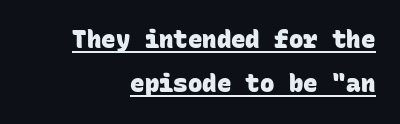
Q: Is the text bold? A: Yes.
Q: Is the text underlined? A: Yes.
Q: How is the paragraph aligned? A: Right-aligned.
Q: Is the spacing between letters normal or unusually wide? A: Normal.
